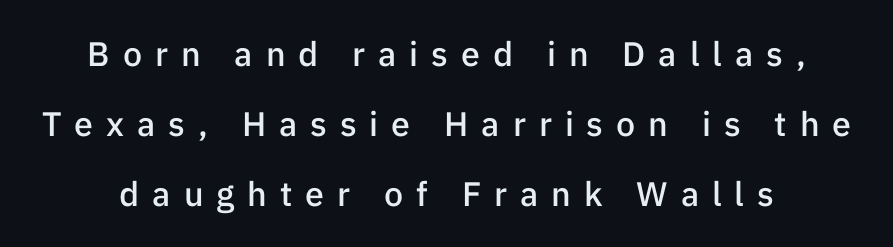
Character widths vary here, with narrow letters taking less room than wide ones. The tracking reads as deliberately expanded to a designer's eye. Widely set lines give the paragraph a tall, airy silhouette. The rendering uses a semibold face; strokes are thickened but not to full bold.
